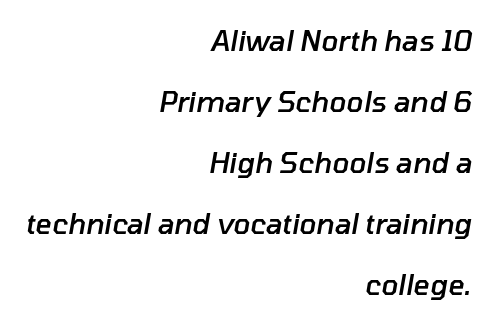
Q: Is the text bold? A: Semi-bold.
Q: Is the text italic (slanted)? A: Yes, it leans right by about 10 degrees.
Q: Is the text underlined? A: No.
Q: How is the paragraph aligned? A: Right-aligned.
Q: Is the spacing between letters normal or unusually wide? A: Normal.
Q: Is the spacing between lines tight, normal or loose? A: Loose.
Q: Width (condensed, normal, or wide)? A: Normal.
Q: Stroke contrast? A: Low.
Q: x-height? A: Medium.
Q: Monospaced? A: No.
